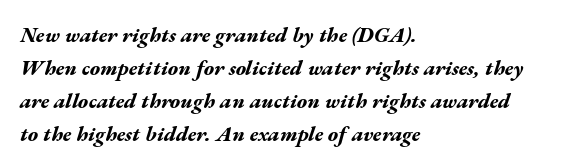
{"italic": "yes", "lean": "right", "slant_degrees": 17, "bold": "yes", "underline": "no", "align": "left", "line_spacing": "normal", "line_spacing_ratio": 1.57, "letter_spacing": "normal", "letter_spacing_em": 0.0, "glyph_px": 21}
